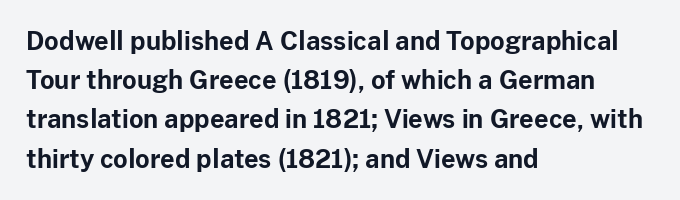
The image shows 25 px bold type, upright; set left-aligned, normal line spacing (1.57x), normal letter spacing, not underlined.
